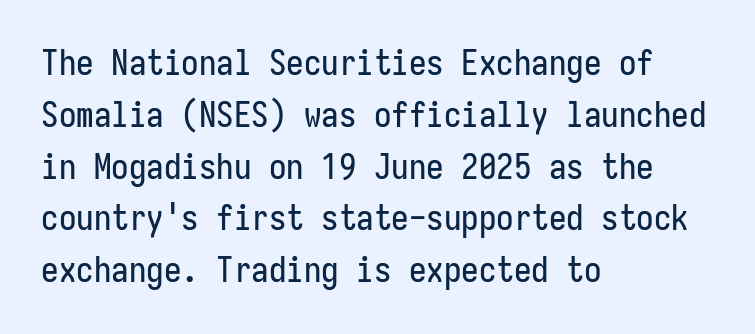
The lines in this sample share a left origin and differ only in where they stop. Rows of type keep a routine distance in the vertical direction. Glance below the letters and you will spot only blank space. These lines are composed in type without serifs. Spacing verdict: monospaced, one width for all characters.
